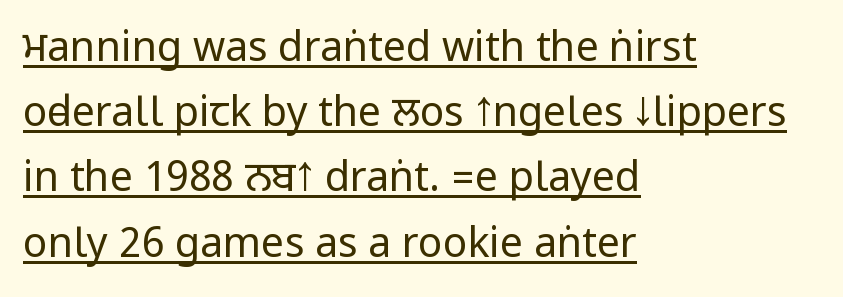
Q: Is the text bold? A: No.
Q: Is the text italic (slanted)? A: No, it is upright.
Q: Is the typeface a serif or a sans-serif typeface? A: Sans-serif.
Q: Is the text underlined? A: Yes.
Q: How is the paragraph aligned? A: Left-aligned.
Q: Is the spacing between letters normal or unusually wide? A: Normal.
Q: Is the spacing between lines tight, normal or loose? A: Normal.
Q: Width (condensed, normal, or wide)? A: Condensed.
Q: Stroke contrast? A: Low.
